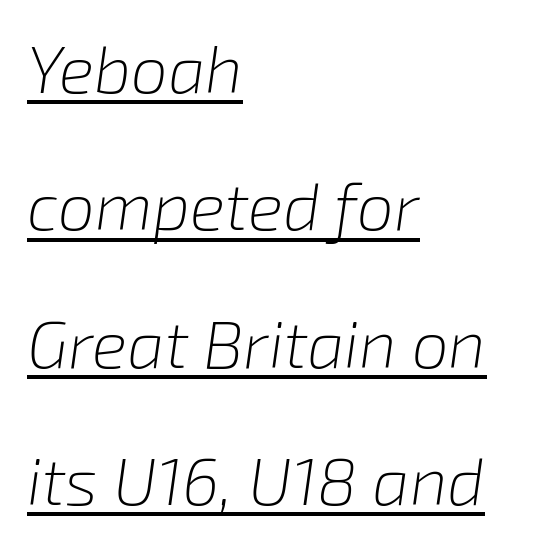
Q: Is the text bold? A: No.
Q: Is the text italic (slanted)? A: Yes, it leans right by about 8 degrees.
Q: Is the text underlined? A: Yes.
Q: How is the paragraph aligned? A: Left-aligned.
Q: Is the spacing between letters normal or unusually wide? A: Normal.
Q: Is the spacing between lines tight, normal or loose? A: Loose.
Q: Width (condensed, normal, or wide)? A: Normal.
Q: Stroke contrast? A: Low.
Q: x-height? A: Medium.
Q: Monospaced? A: No.
